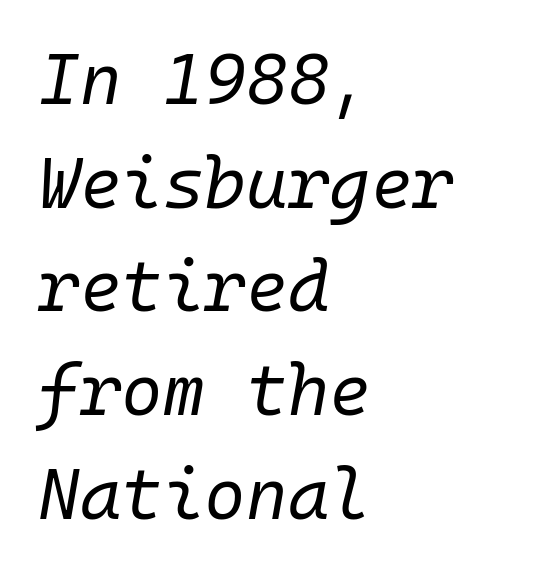
Q: Is the text bold? A: No.
Q: Is the text italic (slanted)? A: Yes, it leans right by about 10 degrees.
Q: Is the text underlined? A: No.
Q: How is the paragraph aligned? A: Left-aligned.
Q: Is the spacing between letters normal or unusually wide? A: Normal.
Q: Is the spacing between lines tight, normal or loose? A: Normal.
Q: Width (condensed, normal, or wide)? A: Normal.
Q: Stroke contrast? A: Low.
Q: x-height? A: Medium.
Q: Monospaced? A: Yes.
